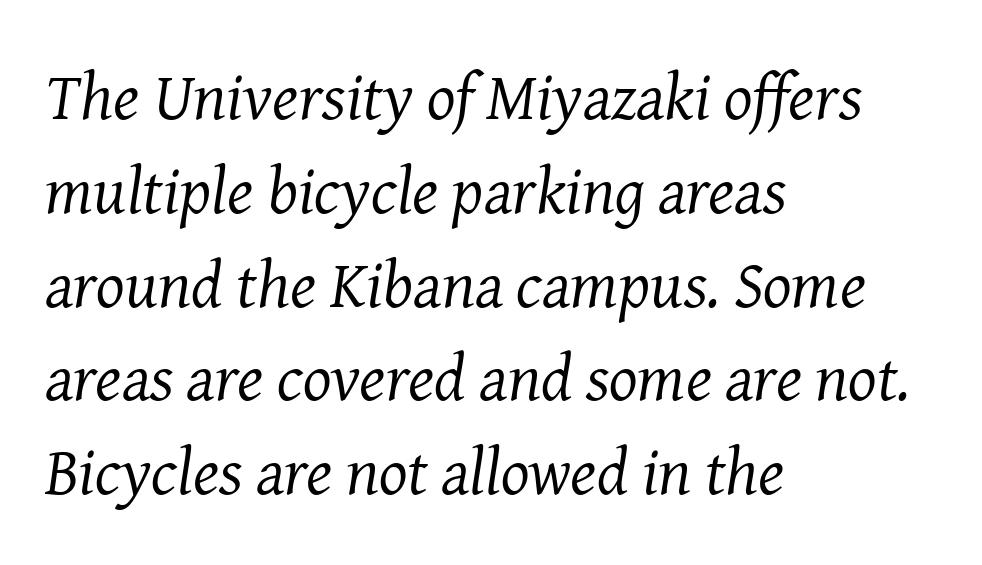
Q: Is the text bold? A: No.
Q: Is the text italic (slanted)? A: Yes, it leans right by about 8 degrees.
Q: Is the typeface a serif or a sans-serif typeface? A: Serif.
Q: Is the text underlined? A: No.
Q: How is the paragraph aligned? A: Left-aligned.
Q: Is the spacing between letters normal or unusually wide? A: Normal.
Q: Is the spacing between lines tight, normal or loose? A: Normal.
Q: Width (condensed, normal, or wide)? A: Normal.
Q: Stroke contrast? A: Medium.
Q: x-height? A: Medium.
Q: Monospaced? A: No.
